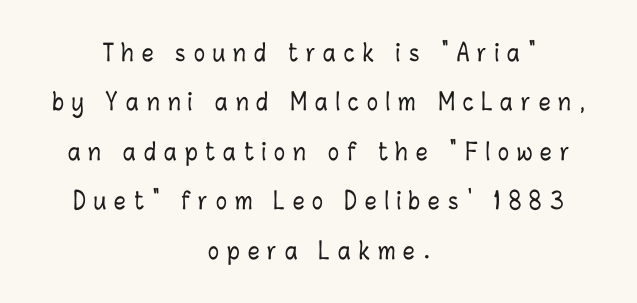
Q: Is the text italic (slanted)? A: No, it is upright.
Q: Is the text underlined? A: No.
Q: How is the paragraph aligned? A: Centered.
Q: Is the spacing between letters normal or unusually wide? A: Unusually wide.
Q: Is the spacing between lines tight, normal or loose? A: Loose.
